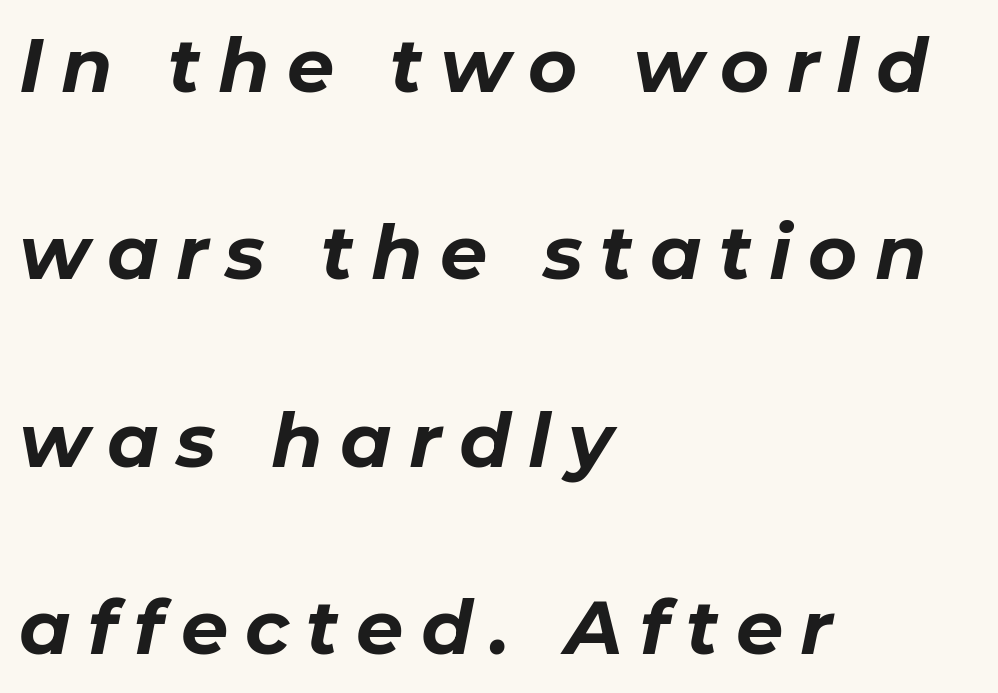
Q: Is the text bold? A: Yes.
Q: Is the text italic (slanted)? A: Yes, it leans right by about 11 degrees.
Q: Is the text underlined? A: No.
Q: How is the paragraph aligned? A: Left-aligned.
Q: Is the spacing between letters normal or unusually wide? A: Unusually wide.
Q: Is the spacing between lines tight, normal or loose? A: Loose.
Q: Width (condensed, normal, or wide)? A: Normal.
Q: Stroke contrast? A: Low.
Q: x-height? A: Medium.
Q: Monospaced? A: No.
